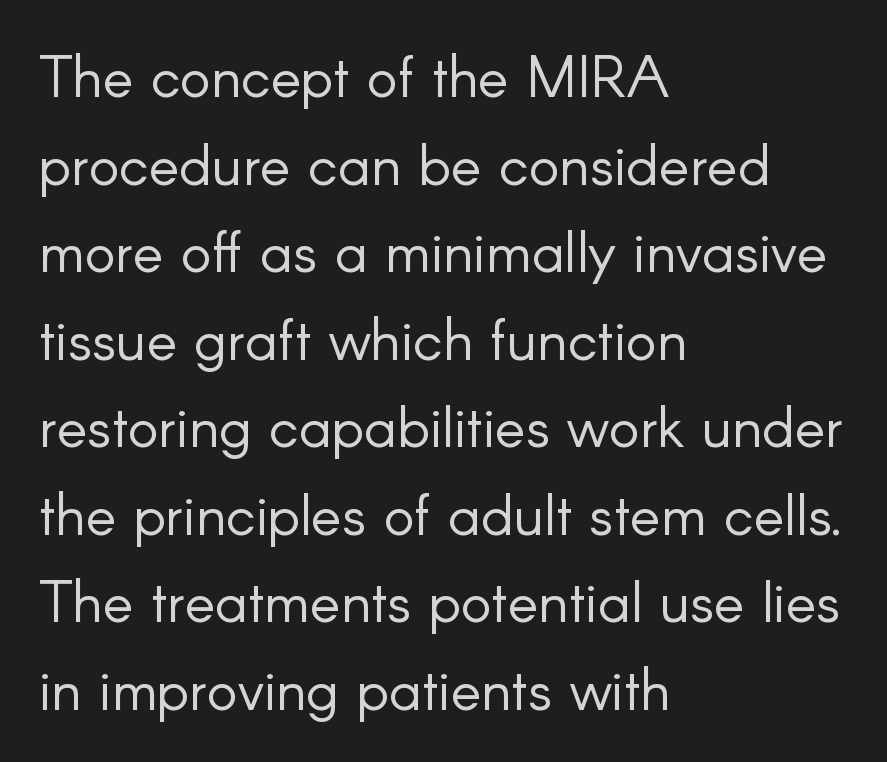
{"serif": "no", "italic": "no", "bold": "no", "weight": "light", "width": "normal", "stroke_contrast": "low", "x_height": "small", "monospaced": "no", "underline": "no", "align": "left", "line_spacing": "normal", "line_spacing_ratio": 1.51, "letter_spacing": "normal", "letter_spacing_em": 0.0, "glyph_px": 58}
